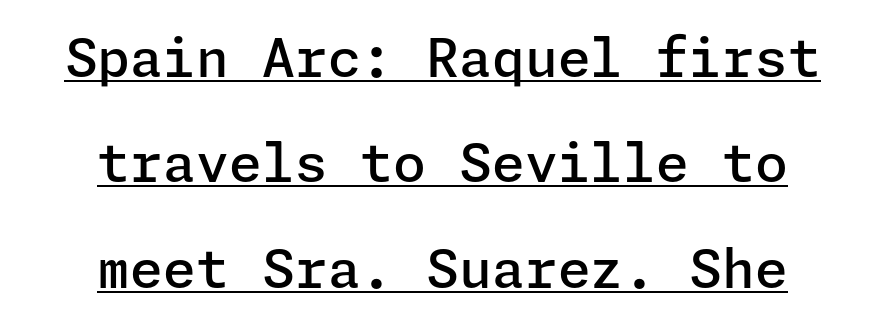
Q: Is the text bold? A: Semi-bold.
Q: Is the text italic (slanted)? A: No, it is upright.
Q: Is the typeface a serif or a sans-serif typeface? A: Sans-serif.
Q: Is the text underlined? A: Yes.
Q: How is the paragraph aligned? A: Centered.
Q: Is the spacing between letters normal or unusually wide? A: Normal.
Q: Is the spacing between lines tight, normal or loose? A: Loose.
Q: Width (condensed, normal, or wide)? A: Normal.
Q: Stroke contrast? A: Low.
Q: x-height? A: Medium.
